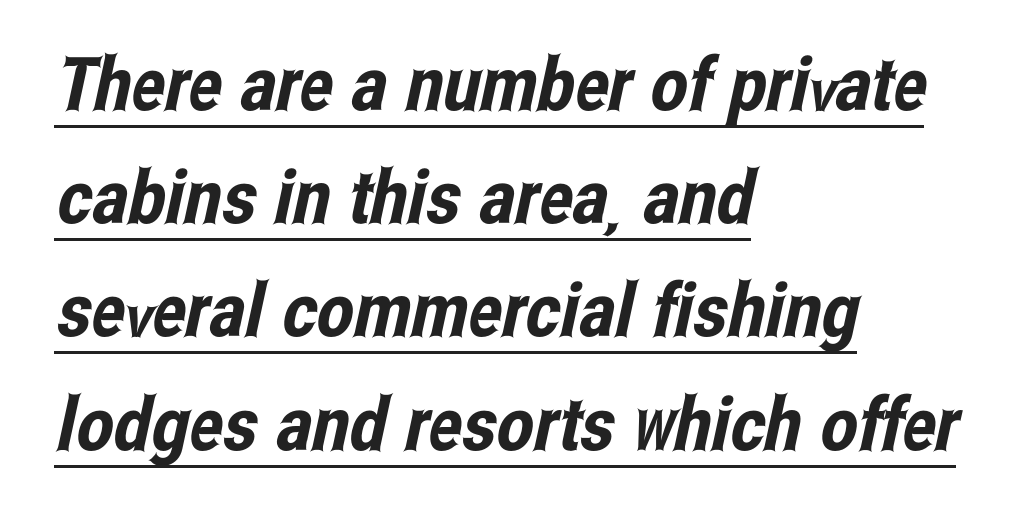
The image shows 74 px condensed sans-serif type; set left-aligned, normal line spacing (1.53x), normal letter spacing, underlined; low stroke contrast and a medium x-height.
